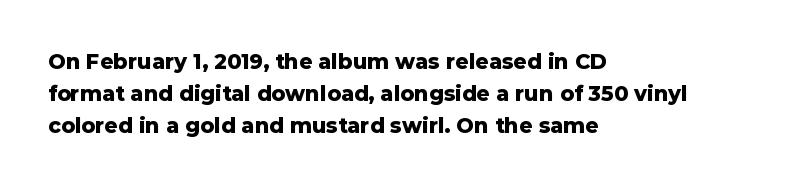
The image shows 21 px bold type, upright; set left-aligned, normal line spacing (1.53x), normal letter spacing, not underlined.
